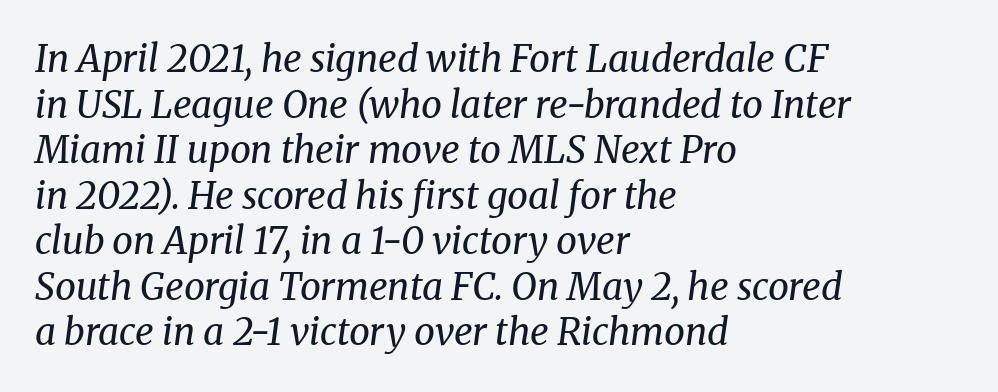
Q: Is the text bold? A: No.
Q: Is the text italic (slanted)? A: Yes, it leans right by about 8 degrees.
Q: Is the typeface a serif or a sans-serif typeface? A: Serif.
Q: Is the text underlined? A: No.
Q: How is the paragraph aligned? A: Left-aligned.
Q: Is the spacing between letters normal or unusually wide? A: Normal.
Q: Width (condensed, normal, or wide)? A: Normal.
Q: Stroke contrast? A: Medium.
Q: x-height? A: Medium.
Q: Monospaced? A: No.
